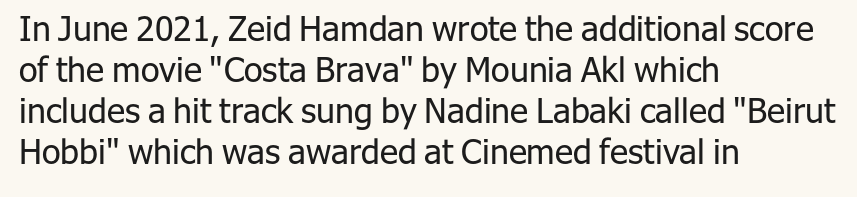
Q: Is the text bold? A: No.
Q: Is the text italic (slanted)? A: No, it is upright.
Q: Is the typeface a serif or a sans-serif typeface? A: Sans-serif.
Q: Is the text underlined? A: No.
Q: How is the paragraph aligned? A: Left-aligned.
Q: Is the spacing between letters normal or unusually wide? A: Normal.
Q: Width (condensed, normal, or wide)? A: Normal.
Q: Stroke contrast? A: Low.
Q: x-height? A: Medium.
Q: Monospaced? A: No.
